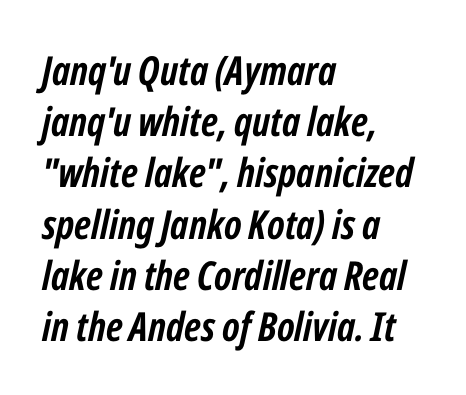
Character widths vary here, with narrow letters taking less room than wide ones. Stroke thickness is high; the sample reads as a true bold. Leading: standard. The rendering anchors every line to the left-hand side. The letters are slanted; this is an italic face. Default kerning and tracking; the words read as compact shapes.
